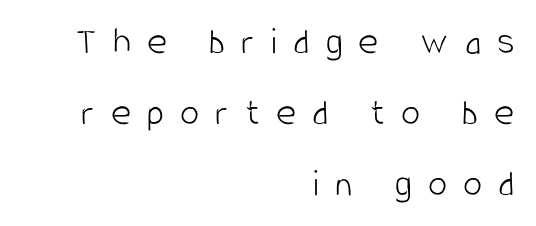
{"serif": "no", "italic": "no", "bold": "no", "weight": "light", "width": "condensed", "stroke_contrast": "low", "x_height": "large", "monospaced": "no", "underline": "no", "align": "right", "line_spacing_ratio": 1.82, "letter_spacing": "wide", "letter_spacing_em": 0.41, "glyph_px": 39}
